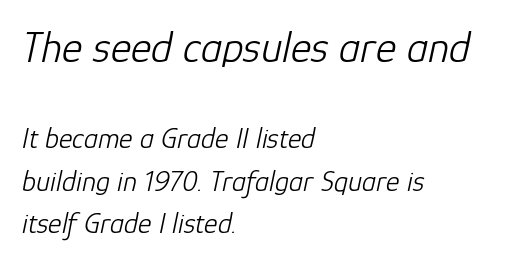
The letters are slanted; this is an italic face. A normal amount of white space separates one row of letters from the next. This sample has the flowing, uneven cadence of proportional lettering. Words appear dense and cohesive because spacing is normal. No letter is thick-stroked: the sample isn't bold.
